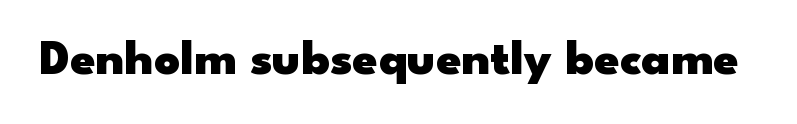
The passage shown is typed in a proportional face where columns would drift. Unmarked baselines from the first word to the last. Grotesque or geometric, the face here clearly has no serifs. Inter-character spacing is left at the font's built-in metrics. The face used here has the dense, thick strokes of a bold.
